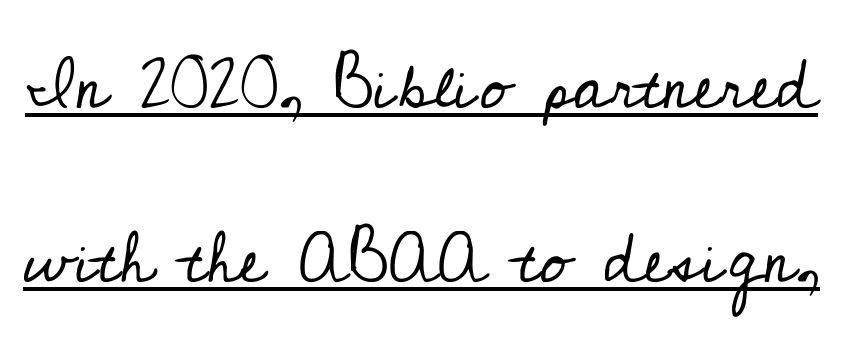
{"serif": "yes", "bold": "no", "weight": "regular", "width": "normal", "stroke_contrast": "low", "x_height": "small", "monospaced": "no", "underline": "yes", "line_spacing": "loose", "line_spacing_ratio": 2.45, "letter_spacing": "normal", "letter_spacing_em": 0.0, "glyph_px": 71}
